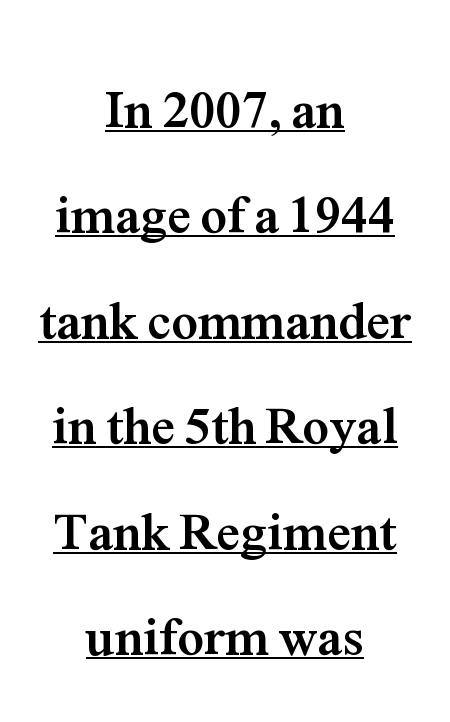
As a designer I'd log this as weight 700, bold. A rule runs beneath these lines of type. The typesetter chose a symmetrical, centered arrangement here. Ascenders rise straight up at ninety degrees.
